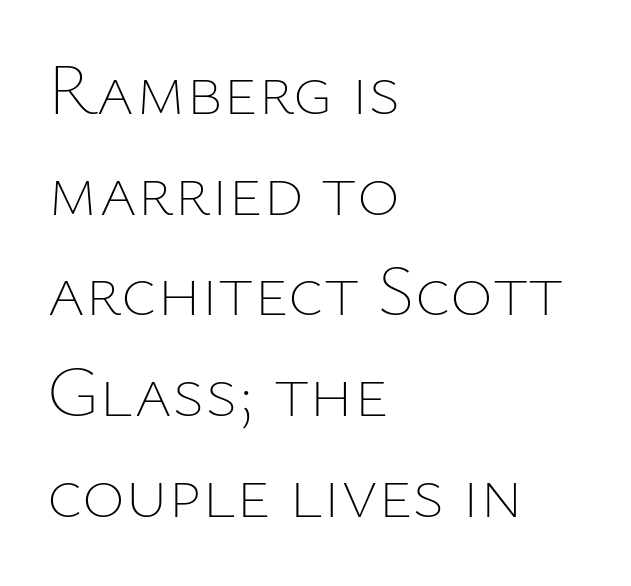
The image shows 73 px thin type, upright; set left-aligned, normal line spacing (1.38x), normal letter spacing, not underlined; low stroke contrast and a medium x-height.
